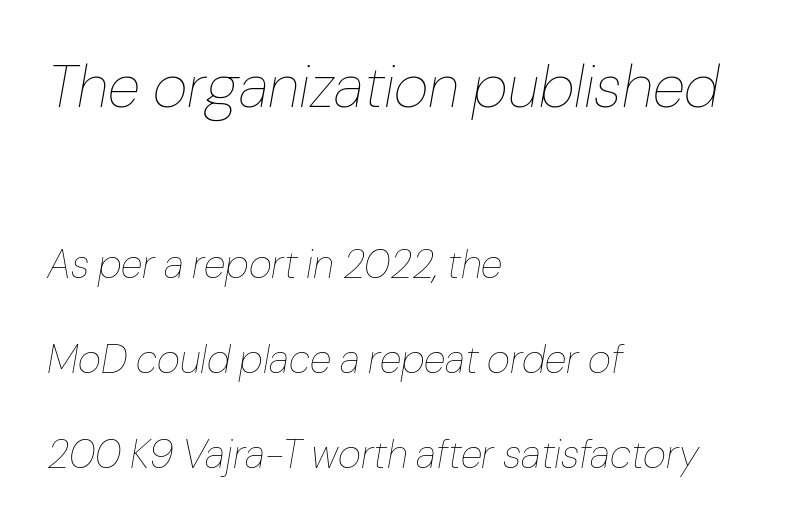
Q: Is the text bold? A: No.
Q: Is the text italic (slanted)? A: Yes, it leans right by about 10 degrees.
Q: Is the text underlined? A: No.
Q: How is the paragraph aligned? A: Left-aligned.
Q: Is the spacing between letters normal or unusually wide? A: Normal.
Q: Is the spacing between lines tight, normal or loose? A: Loose.
Q: Which block of text is set in a larger size, the first (top) or the second (bottom)? A: The first (top) one.
Q: Width (condensed, normal, or wide)? A: Normal.
Q: Stroke contrast? A: Low.
Q: x-height? A: Medium.
Q: Monospaced? A: No.
